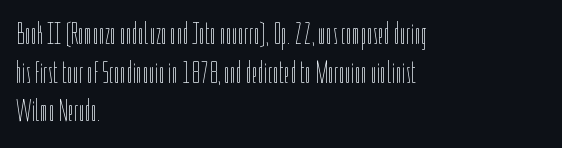
This sample has the flowing, uneven cadence of proportional lettering. The type sits square on the baseline with zero lean. What's the leading like? Ordinary, nothing unusual. This sample is left-justified, so line endings fall wherever the words run out.
